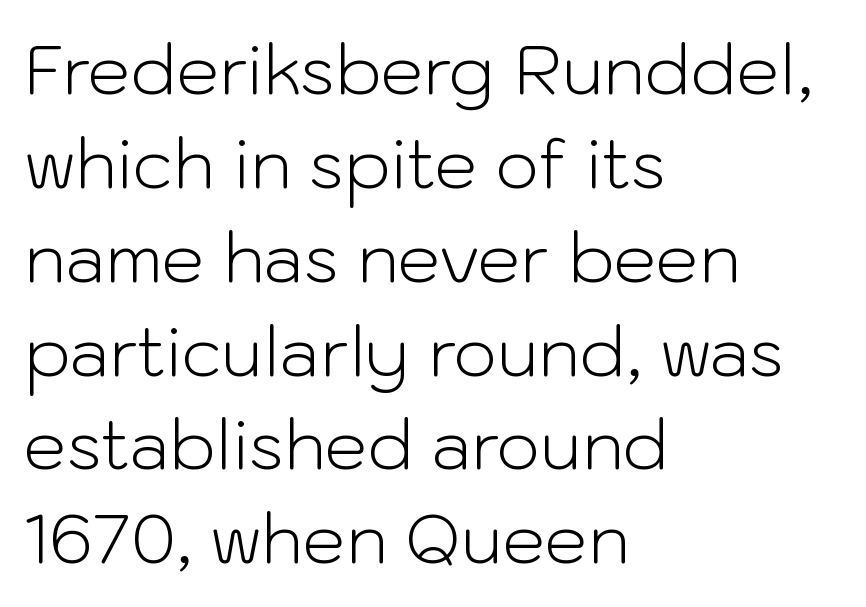
Q: Is the text bold? A: No.
Q: Is the text italic (slanted)? A: No, it is upright.
Q: Is the typeface a serif or a sans-serif typeface? A: Sans-serif.
Q: Is the text underlined? A: No.
Q: How is the paragraph aligned? A: Left-aligned.
Q: Is the spacing between letters normal or unusually wide? A: Normal.
Q: Is the spacing between lines tight, normal or loose? A: Normal.
Q: Width (condensed, normal, or wide)? A: Normal.
Q: Stroke contrast? A: Low.
Q: x-height? A: Medium.
Q: Monospaced? A: No.
